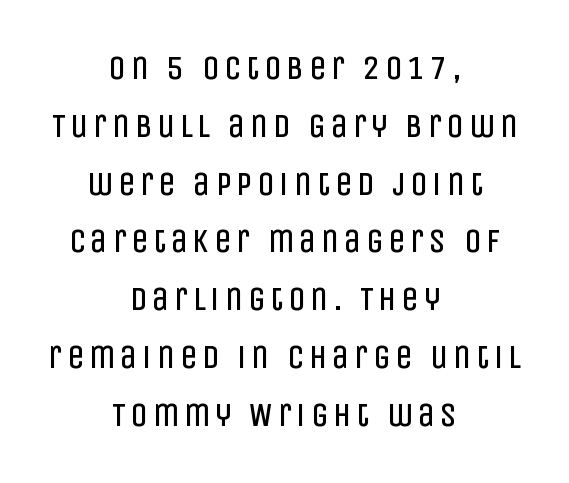
Q: Is the text bold? A: No.
Q: Is the text italic (slanted)? A: No, it is upright.
Q: Is the typeface a serif or a sans-serif typeface? A: Sans-serif.
Q: Is the text underlined? A: No.
Q: How is the paragraph aligned? A: Centered.
Q: Is the spacing between lines tight, normal or loose? A: Normal.
Q: Width (condensed, normal, or wide)? A: Condensed.
Q: Stroke contrast? A: Low.
Q: x-height? A: Large.
Q: Monospaced? A: No.
